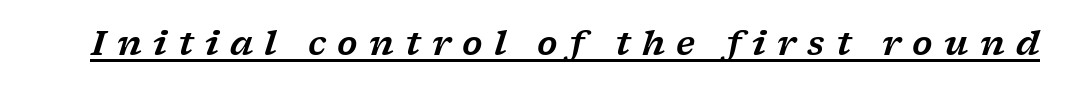
{"serif": "yes", "italic": "yes", "lean": "right", "slant_degrees": 17, "width": "wide", "stroke_contrast": "low", "x_height": "medium", "monospaced": "no", "underline": "yes", "letter_spacing": "wide", "letter_spacing_em": 0.34, "glyph_px": 33}
